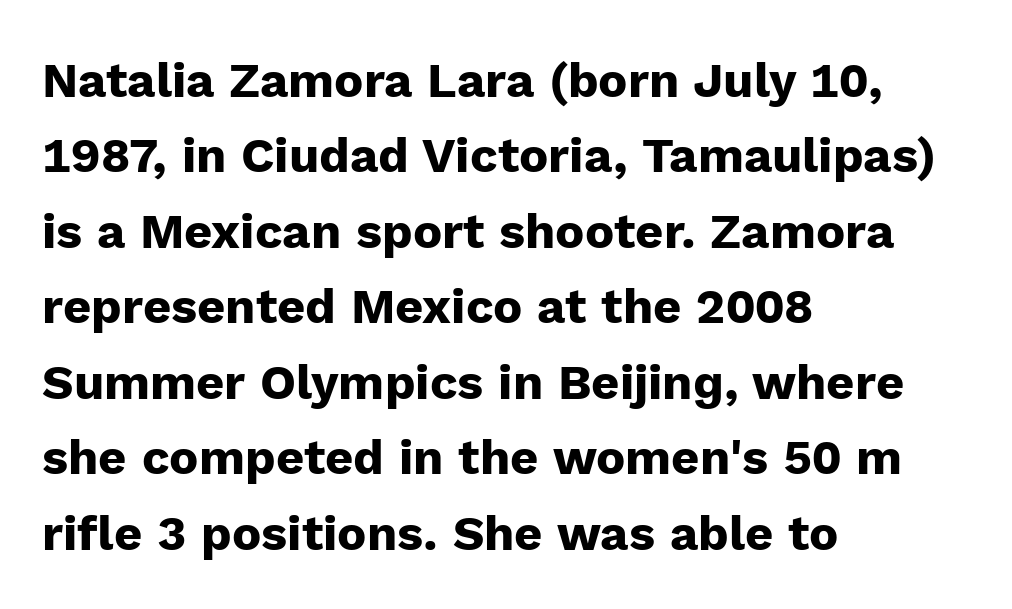
{"serif": "no", "italic": "no", "bold": "yes", "weight": "heavy", "width": "normal", "stroke_contrast": "low", "x_height": "medium", "monospaced": "no", "underline": "no", "align": "left", "line_spacing": "normal", "line_spacing_ratio": 1.54, "letter_spacing": "normal", "letter_spacing_em": 0.0, "glyph_px": 49}
